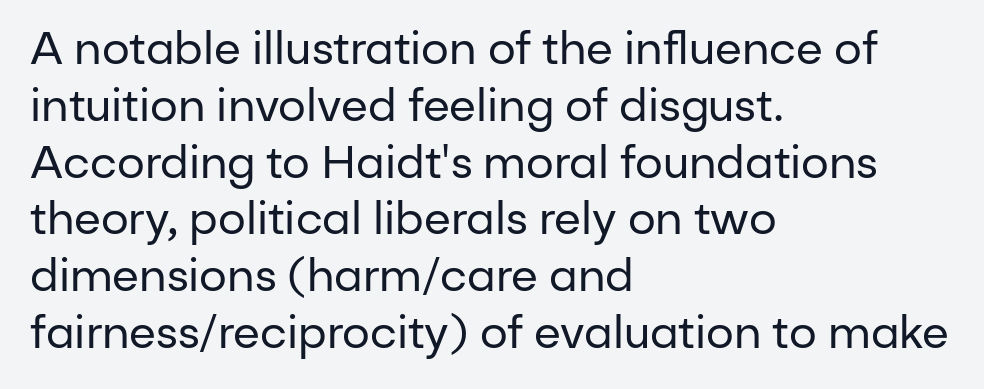
Q: Is the text bold? A: No.
Q: Is the text italic (slanted)? A: No, it is upright.
Q: Is the typeface a serif or a sans-serif typeface? A: Sans-serif.
Q: Is the text underlined? A: No.
Q: How is the paragraph aligned? A: Left-aligned.
Q: Is the spacing between letters normal or unusually wide? A: Normal.
Q: Is the spacing between lines tight, normal or loose? A: Normal.
Q: Width (condensed, normal, or wide)? A: Normal.
Q: Stroke contrast? A: Low.
Q: x-height? A: Medium.
Q: Monospaced? A: No.
